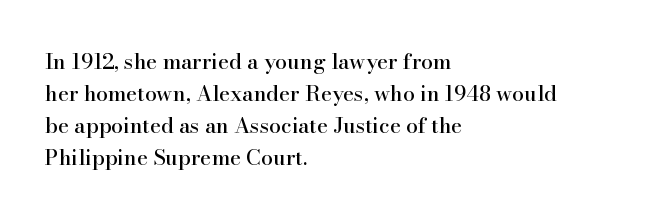
Q: Is the text italic (slanted)? A: No, it is upright.
Q: Is the text underlined? A: No.
Q: How is the paragraph aligned? A: Left-aligned.
Q: Is the spacing between letters normal or unusually wide? A: Normal.
Q: Is the spacing between lines tight, normal or loose? A: Normal.
